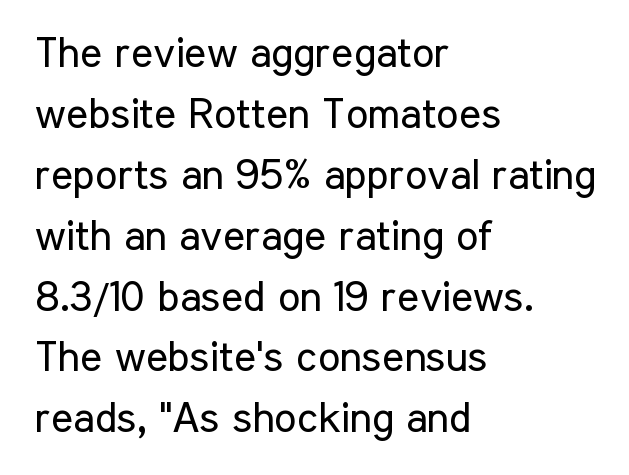
The horizontal fit of the characters is conventional and even. A typesetter would mark this as roman, not italic. Weight: in the light-to-regular range. Leading: standard.
